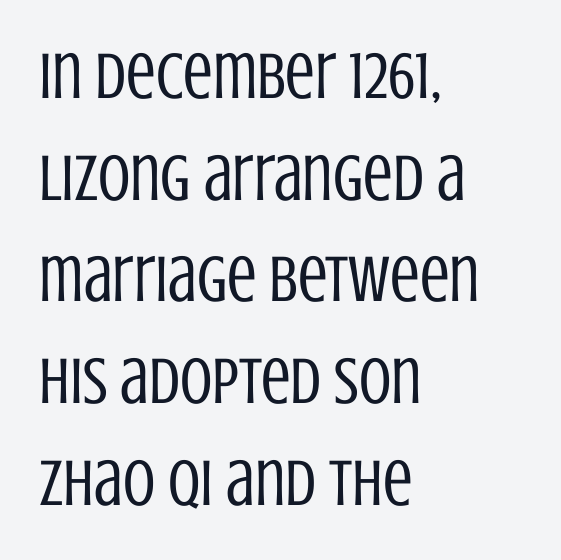
The image shows 66 px regular-weight, condensed sans-serif type, upright; set left-aligned, normal line spacing (1.54x), normal letter spacing, not underlined; low stroke contrast and a large x-height.
